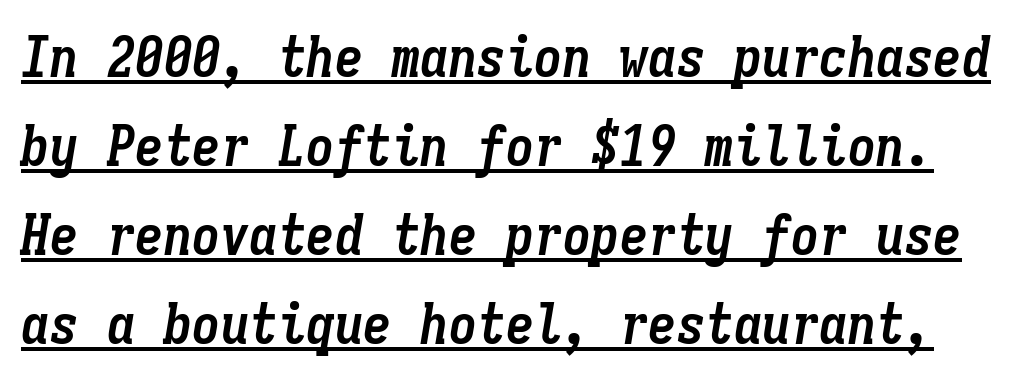
The passage shown is typed in a monospace face where columns stay perfectly aligned. Every character sits at an angle, as italics do. The string is rendered with underlining switched on. If you measured baseline to baseline, you'd find a middling distance. Notice how thick the strokes are: this is what a full bold looks like. The horizontal fit of the characters is conventional and even.
